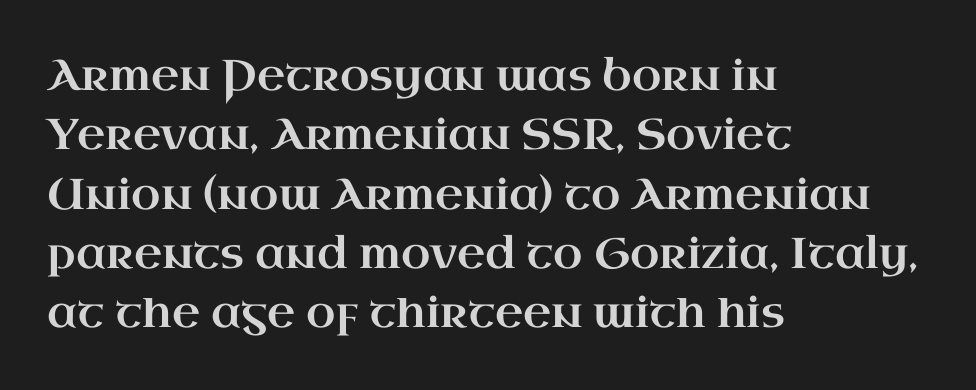
Baseline-to-baseline distance is the conventional proportion of letter height. Old-style or modern, the face here clearly has serifs. The glyphs are unaccompanied by any horizontal stroke below them. There is no visible air inserted between adjacent glyphs. Note the varied advance widths — an 'i' is clearly narrower than an 'm'. Leftover space on each line is placed entirely after the last word.
